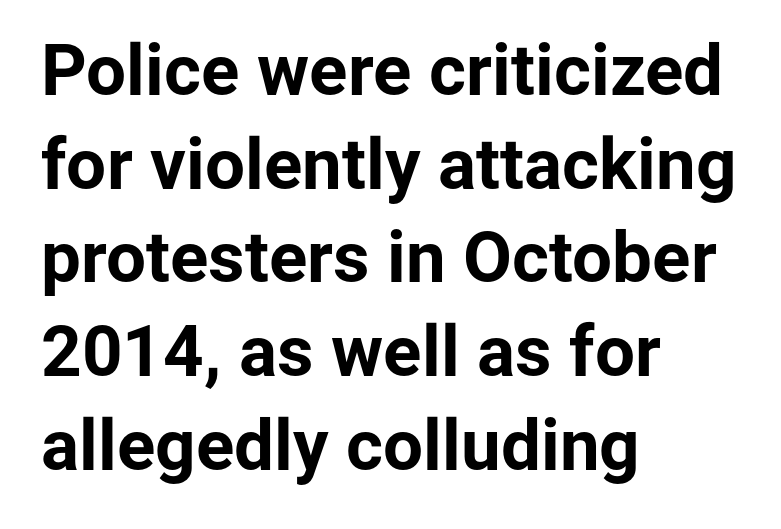
Honestly, the row spacing looks completely unremarkable. This is the regular roman posture of the typeface. Each glyph is drawn with heavy, bold strokes. Type without underlining. The paragraph has a hard left edge and a soft right edge. The tracking reads as untouched default to a designer's eye.
